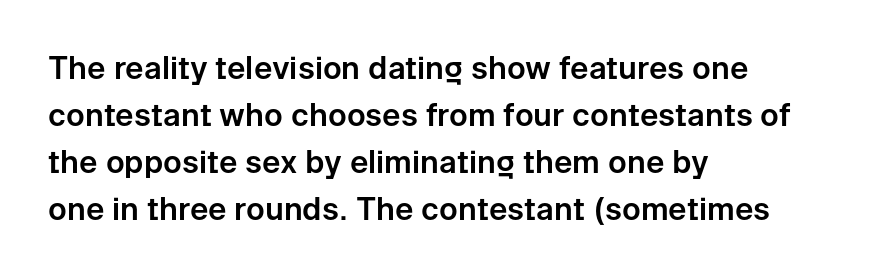
Notice how the stems are strictly vertical — no italics here. Nope, no serifs anywhere on these letters. The rows are spaced the way most documents space them. Glyph-to-glyph distance matches everyday printed text. The face used here is proportionally spaced, like ordinary book or web type.
